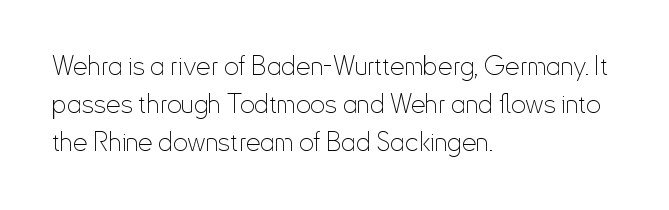
Q: Is the text bold? A: No.
Q: Is the text italic (slanted)? A: No, it is upright.
Q: Is the text underlined? A: No.
Q: How is the paragraph aligned? A: Left-aligned.
Q: Is the spacing between letters normal or unusually wide? A: Normal.
Q: Is the spacing between lines tight, normal or loose? A: Normal.
